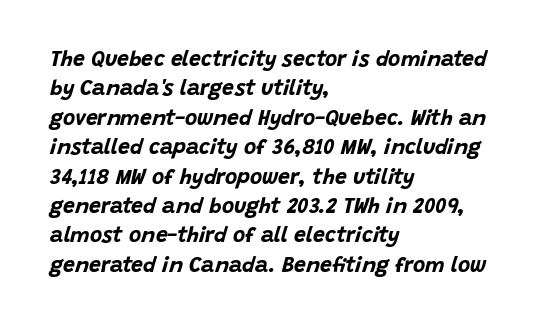
Q: Is the text bold? A: Yes.
Q: Is the text italic (slanted)? A: Yes, it leans right by about 15 degrees.
Q: Is the text underlined? A: No.
Q: How is the paragraph aligned? A: Left-aligned.
Q: Is the spacing between letters normal or unusually wide? A: Normal.
Q: Is the spacing between lines tight, normal or loose? A: Normal.
